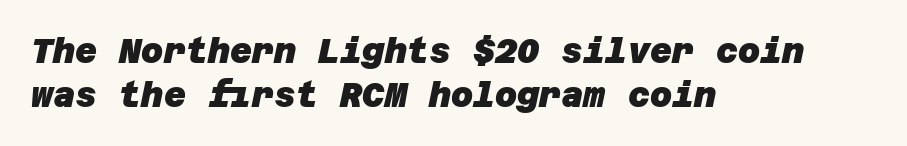
Q: Is the text bold? A: Yes.
Q: Is the typeface a serif or a sans-serif typeface? A: Sans-serif.
Q: Is the text underlined? A: No.
Q: How is the paragraph aligned? A: Left-aligned.
Q: Is the spacing between letters normal or unusually wide? A: Normal.
Q: Is the spacing between lines tight, normal or loose? A: Normal.
Q: Width (condensed, normal, or wide)? A: Normal.
Q: Stroke contrast? A: Low.
Q: x-height? A: Large.
